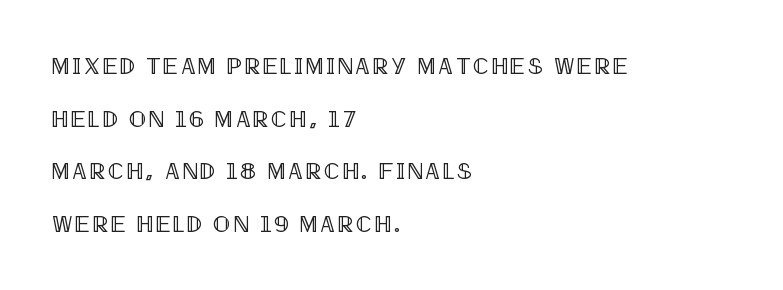
Q: Is the text italic (slanted)? A: No, it is upright.
Q: Is the text underlined? A: No.
Q: How is the paragraph aligned? A: Left-aligned.
Q: Is the spacing between lines tight, normal or loose? A: Loose.
